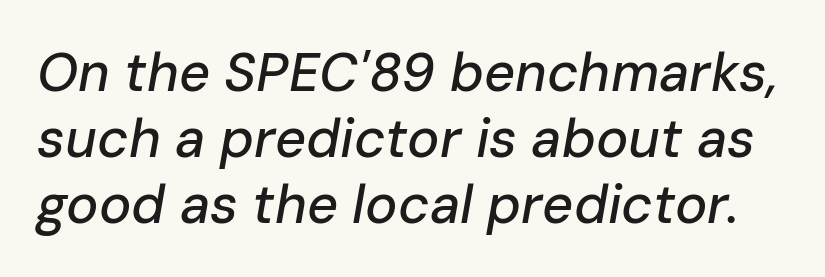
{"italic": "yes", "lean": "right", "slant_degrees": 10, "width": "normal", "stroke_contrast": "low", "x_height": "medium", "monospaced": "no", "underline": "no", "line_spacing_ratio": 1.22, "letter_spacing": "normal", "letter_spacing_em": 0.0, "glyph_px": 54}
